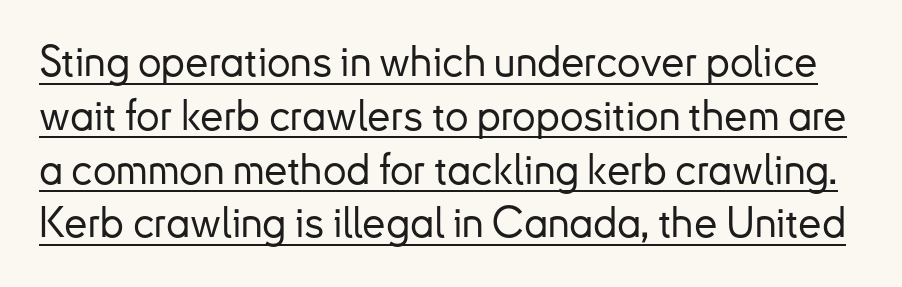
The image shows 42 px sans-serif type, upright; set normal line spacing (1.28x), normal letter spacing, underlined; low stroke contrast and a small x-height.
